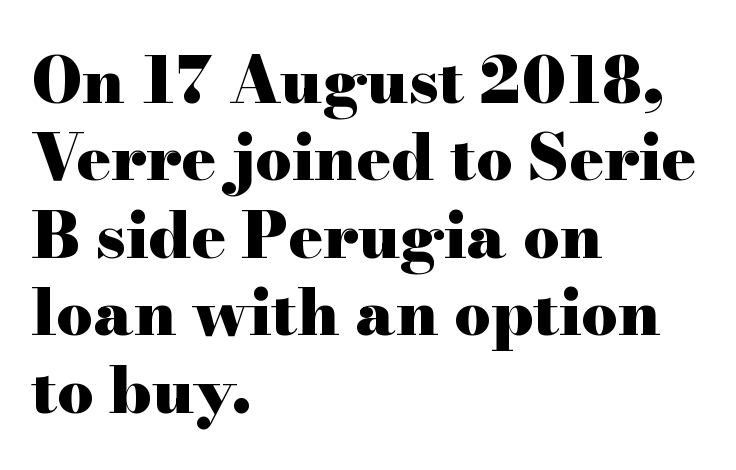
{"serif": "yes", "italic": "no", "bold": "yes", "weight": "heavy", "width": "wide", "stroke_contrast": "high", "x_height": "small", "monospaced": "no", "underline": "no", "align": "left", "line_spacing_ratio": 1.21, "letter_spacing": "normal", "letter_spacing_em": 0.0, "glyph_px": 64}
